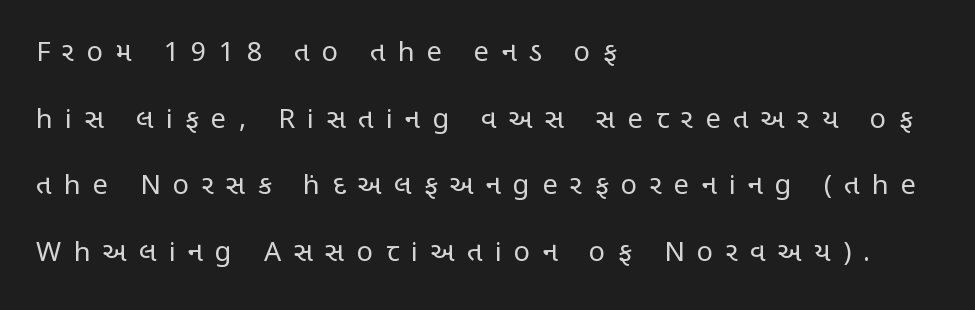
Is the stroke heavy? The answer is a plain regular-or-lighter. Is there much room between lines? Yes — plenty of vertical air separates them. Unlike italic type, these characters show no tilt at all. Does extra space separate the letters? Yes, quite a lot of it. Check under the words: just untouched page. All the whitespace from short lines collects on the right.
